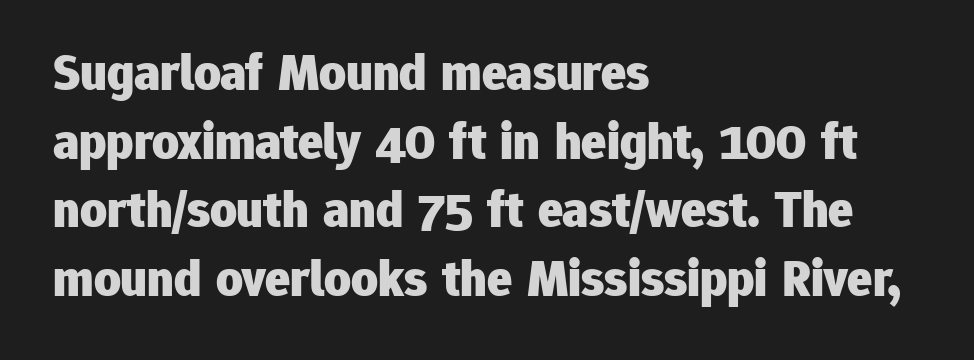
Stroke terminals: plain, sans-serif. The vertical gap from one line to the next is medium. Ordinary non-slanted type is in use. Here the glyphs are tracked normally, forming tight word shapes.
